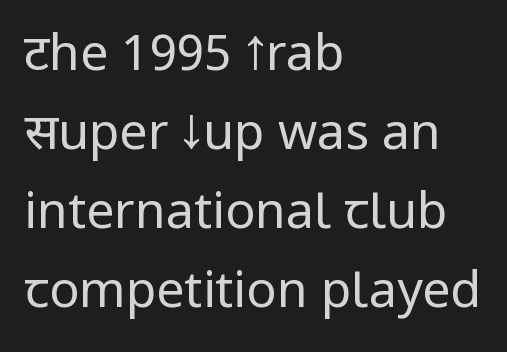
The image shows 50 px regular-weight, condensed sans-serif type, upright; set left-aligned, normal line spacing (1.58x), normal letter spacing, not underlined; low stroke contrast.
